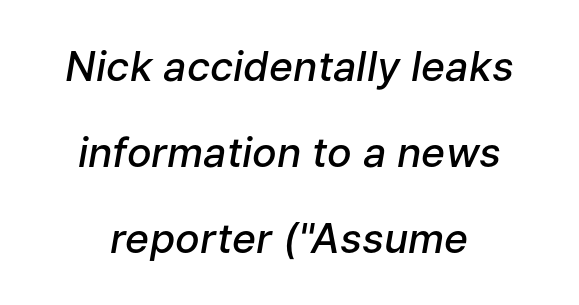
Type without underlining. Italic: yes, the glyphs are oblique. Quick note: interline space is abundant. Looks like regular typesetting: each glyph gets only the width it needs.
